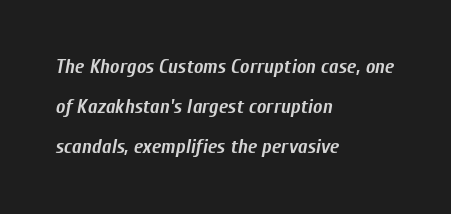
The image shows 20 px bold type, italic (leaning right); set left-aligned, loose line spacing (2.0x), normal letter spacing, not underlined.
